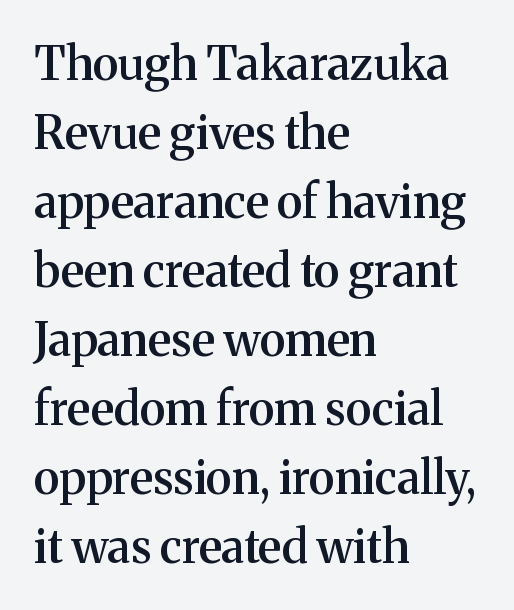
The image shows 46 px semibold serif type, upright; set left-aligned, normal line spacing (1.5x), normal letter spacing, not underlined; medium stroke contrast and a medium x-height.
